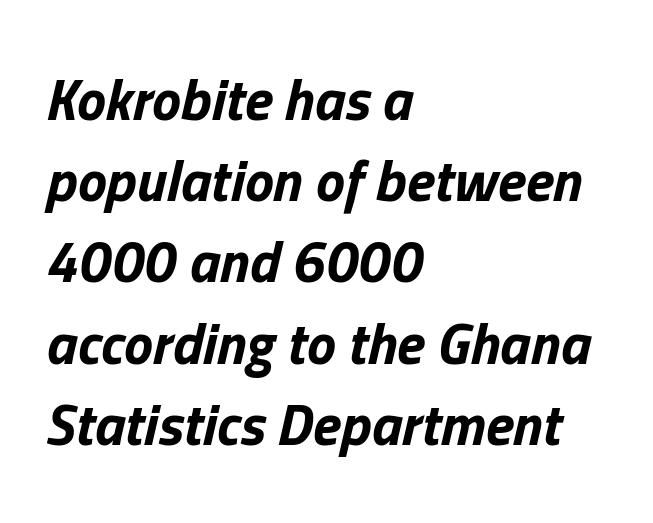
Reading down the column, the eye jumps a familiar distance to each next line. Clear beneath every line of the passage. The gaps between neighbouring characters are ordinary and unremarkable. The rendering uses natural spacing where letterforms have individual widths.
